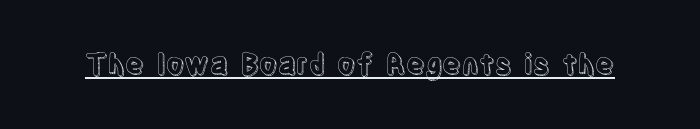
Characters remain perfectly vertical along every line. Do the characters align in a grid? No, the font is proportional. The sample's only ornament is a line tracing under the words. Observe the ordinary spacing: letters are neighbours, not strangers.
